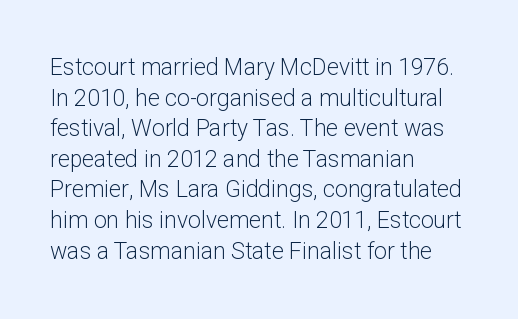
{"italic": "no", "bold": "no", "underline": "no", "align": "left", "line_spacing": "normal", "line_spacing_ratio": 1.33, "letter_spacing": "normal", "letter_spacing_em": 0.0, "glyph_px": 23}
